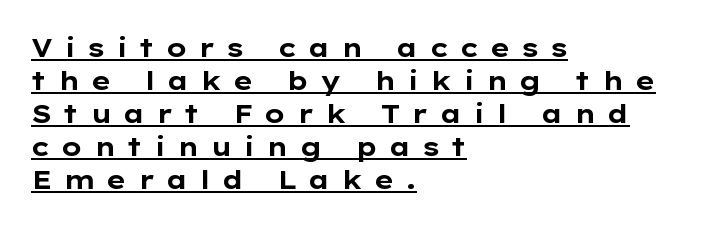
Is there an underline? Yes — a line sits under the letters. You'd pick this weight for a headline — it's a proper bold. Does the copy run flush right? No — it runs flush left. Tracking here is generous; glyphs stand well apart from one another.
